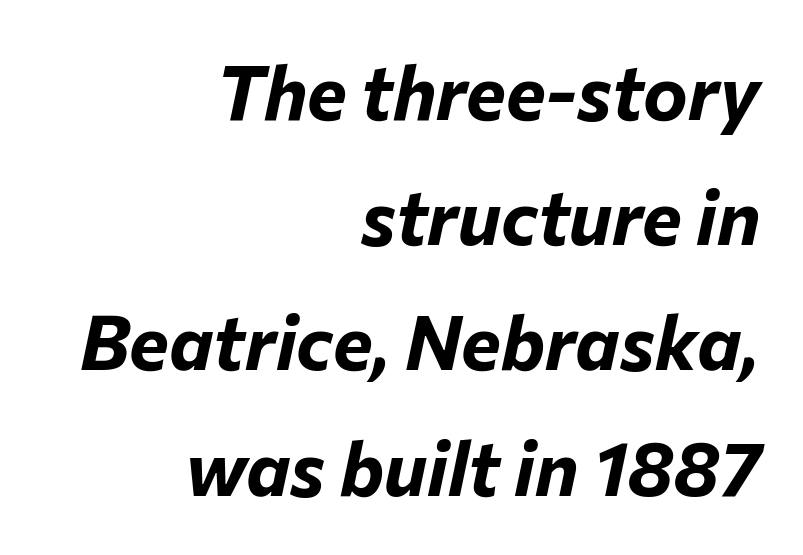
Q: Is the text bold? A: Yes.
Q: Is the text italic (slanted)? A: Yes, it leans right by about 12 degrees.
Q: Is the text underlined? A: No.
Q: How is the paragraph aligned? A: Right-aligned.
Q: Is the spacing between letters normal or unusually wide? A: Normal.
Q: Is the spacing between lines tight, normal or loose? A: Normal.
Q: Width (condensed, normal, or wide)? A: Normal.
Q: Stroke contrast? A: Low.
Q: x-height? A: Medium.
Q: Monospaced? A: No.
